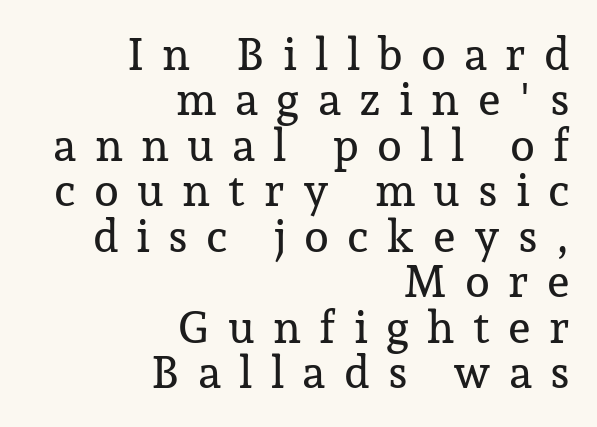
The image shows 45 px serif type, upright; set right-aligned, tight line spacing (1.01x), unusually wide letter spacing (+0.4 em), not underlined; low stroke contrast and a medium x-height.
